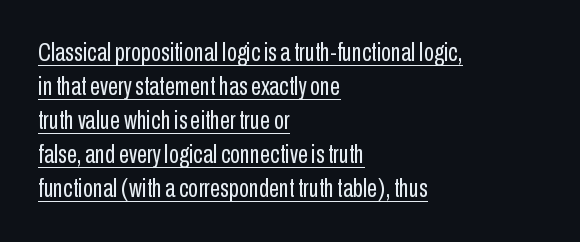
Decoration check: the copy is underlined. No extra ink here — the face is not bold. Every row of glyphs begins at an identical x-position on the left. This rendering leaves character spacing at its baseline value. Every character sits straight up, as roman type does.
